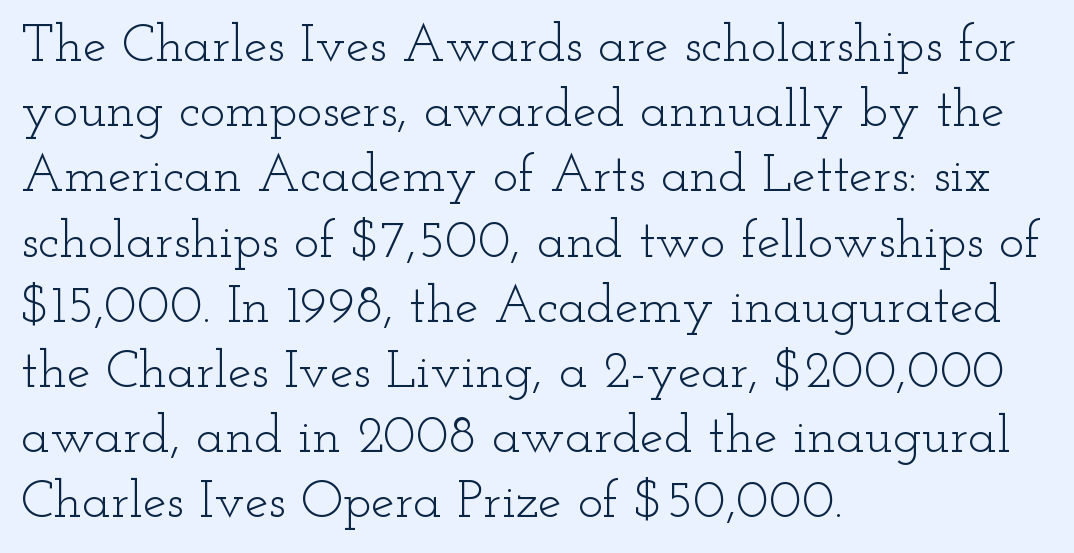
Q: Is the text bold? A: No.
Q: Is the text italic (slanted)? A: No, it is upright.
Q: Is the typeface a serif or a sans-serif typeface? A: Serif.
Q: Is the text underlined? A: No.
Q: How is the paragraph aligned? A: Left-aligned.
Q: Is the spacing between letters normal or unusually wide? A: Normal.
Q: Width (condensed, normal, or wide)? A: Wide.
Q: Stroke contrast? A: Low.
Q: x-height? A: Small.
Q: Monospaced? A: No.
